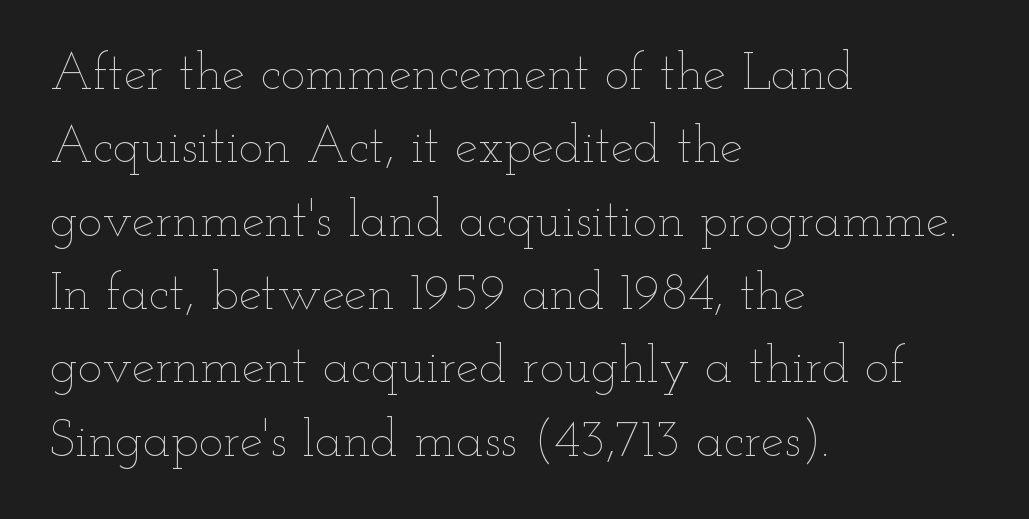
The gaps between neighbouring characters are ordinary and unremarkable. Heft: none added — not bold. Summary of vertical rhythm: regular, with standard interline spacing. Spacing verdict: proportional, widths tailored to each character.
